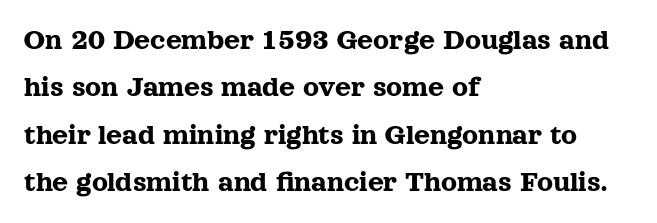
{"serif": "yes", "italic": "no", "width": "normal", "x_height": "medium", "monospaced": "no", "underline": "no", "align": "left", "line_spacing": "normal", "line_spacing_ratio": 1.53, "letter_spacing": "normal", "letter_spacing_em": 0.0, "glyph_px": 31}
